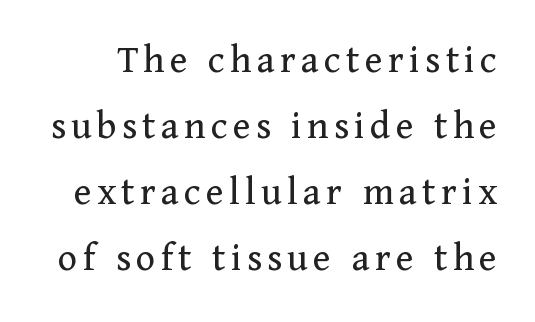
The image shows 41 px regular-weight serif type, upright; set normal line spacing (1.61x), not underlined; medium stroke contrast and a medium x-height.
